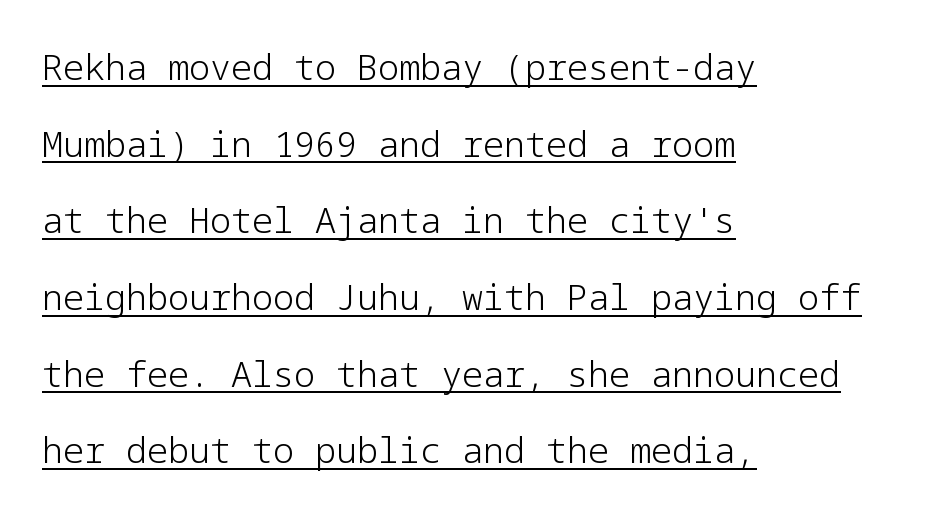
The image shows 35 px light sans-serif type, upright; set left-aligned, loose line spacing (2.19x), normal letter spacing, underlined; low stroke contrast and a medium x-height.
